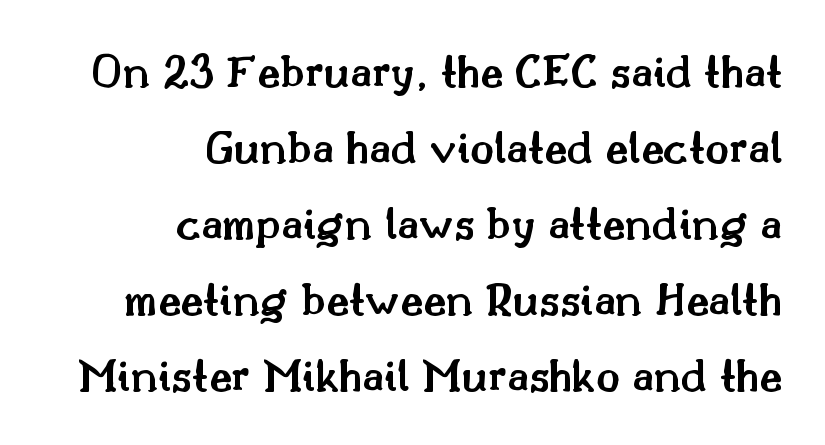
The image shows 49 px semibold serif type, upright; set right-aligned, normal line spacing (1.55x), normal letter spacing, not underlined; medium stroke contrast and a small x-height.
